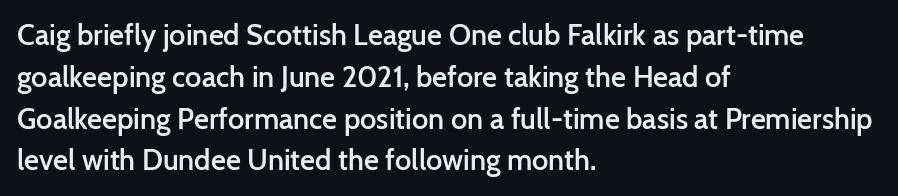
The image shows 29 px semibold sans-serif type, upright; set left-aligned, normal line spacing (1.44x), normal letter spacing, not underlined; low stroke contrast and a medium x-height.
